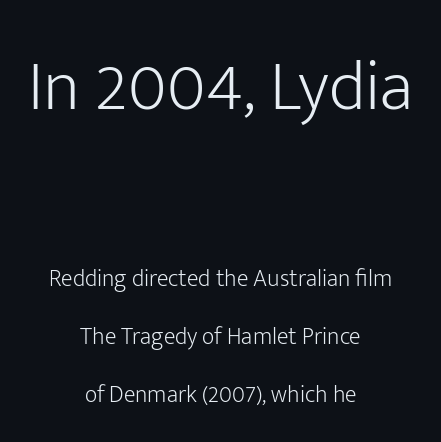
Q: Is the text bold? A: No.
Q: Is the text italic (slanted)? A: No, it is upright.
Q: Is the typeface a serif or a sans-serif typeface? A: Sans-serif.
Q: Is the text underlined? A: No.
Q: How is the paragraph aligned? A: Centered.
Q: Is the spacing between letters normal or unusually wide? A: Normal.
Q: Is the spacing between lines tight, normal or loose? A: Loose.
Q: Which block of text is set in a larger size, the first (top) or the second (bottom)? A: The first (top) one.
Q: Width (condensed, normal, or wide)? A: Normal.
Q: Stroke contrast? A: Low.
Q: x-height? A: Medium.
Q: Monospaced? A: No.
